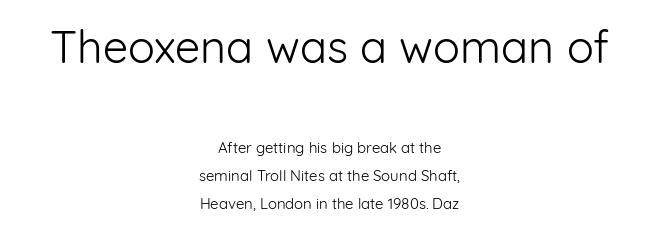
Q: Is the text bold? A: No.
Q: Is the text italic (slanted)? A: No, it is upright.
Q: Is the typeface a serif or a sans-serif typeface? A: Sans-serif.
Q: Is the text underlined? A: No.
Q: How is the paragraph aligned? A: Centered.
Q: Is the spacing between letters normal or unusually wide? A: Normal.
Q: Which block of text is set in a larger size, the first (top) or the second (bottom)? A: The first (top) one.
Q: Width (condensed, normal, or wide)? A: Normal.
Q: Stroke contrast? A: Low.
Q: x-height? A: Medium.
Q: Monospaced? A: No.
